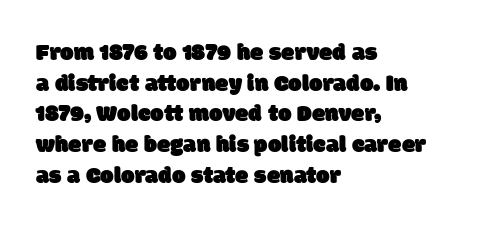
Q: Is the text underlined? A: No.
Q: How is the paragraph aligned? A: Left-aligned.
Q: Is the spacing between letters normal or unusually wide? A: Normal.
Q: Is the spacing between lines tight, normal or loose? A: Normal.
